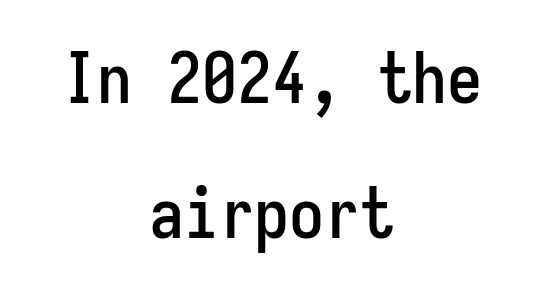
The image shows 70 px condensed sans-serif type, upright, monospaced; set centered, loose line spacing (1.93x), normal letter spacing, not underlined; low stroke contrast and a medium x-height.
